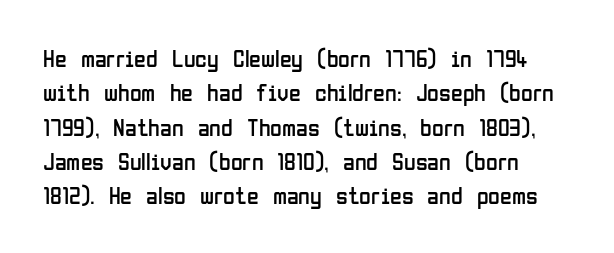
Clear beneath every line of the passage. The characters are drawn with everyday or finer stroke widths. If you drew a line through each stem, it would be perfectly vertical. Letter spacing: default. Regular leading.
